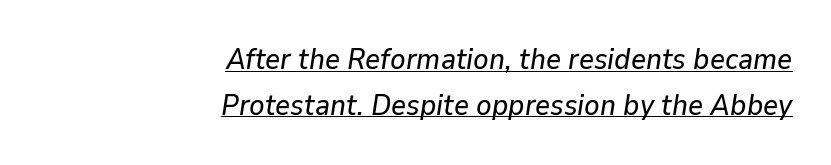
Q: Is the text italic (slanted)? A: Yes, it leans right by about 9 degrees.
Q: Is the text underlined? A: Yes.
Q: How is the paragraph aligned? A: Right-aligned.
Q: Is the spacing between letters normal or unusually wide? A: Normal.
Q: Is the spacing between lines tight, normal or loose? A: Normal.
Q: Width (condensed, normal, or wide)? A: Normal.
Q: Stroke contrast? A: Low.
Q: x-height? A: Medium.
Q: Monospaced? A: No.
